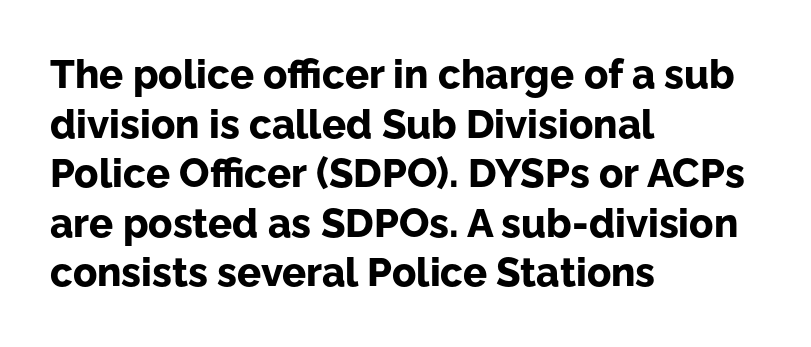
The image shows 40 px bold sans-serif type, upright; set left-aligned, line spacing 1.24x, normal letter spacing, not underlined; low stroke contrast and a medium x-height.
